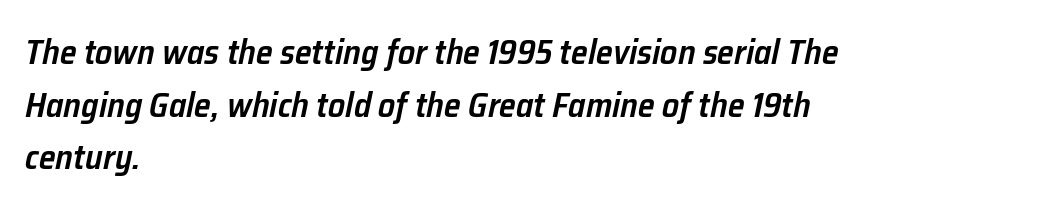
Compared with ordinary roman type, these characters are visibly tilted. Alignment: flush left. The zone under the glyphs is completely vacant. This is moderately heavy type, rendered in semibold.
